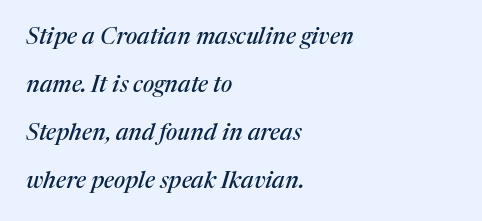
{"italic": "yes", "lean": "right", "slant_degrees": 17, "underline": "no", "align": "left", "line_spacing": "loose", "line_spacing_ratio": 2.09, "letter_spacing": "normal", "letter_spacing_em": 0.0, "glyph_px": 23}
